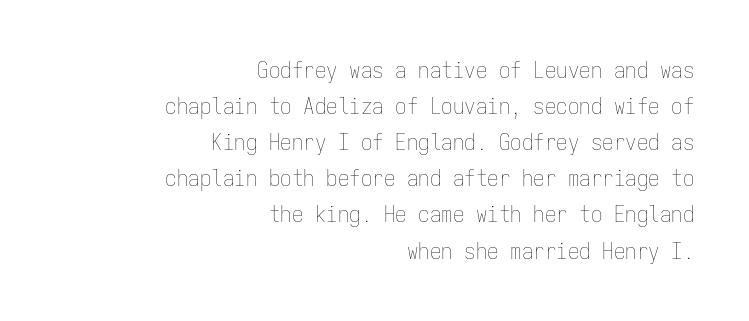
The image shows 23 px text type, upright; set right-aligned, normal line spacing (1.57x), normal letter spacing, not underlined.
